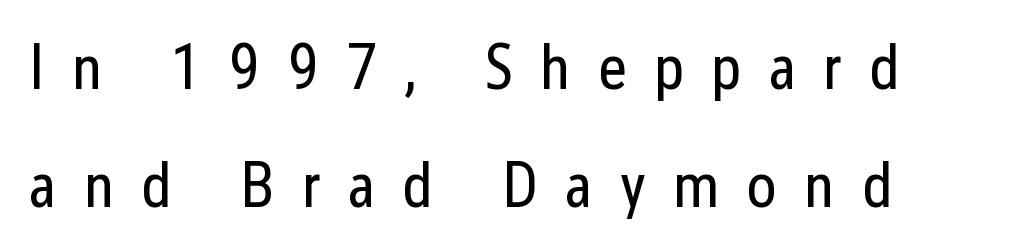
Where is the straight margin? On the left. Descender tails drop into unmarked territory. The letterforms stand isolated, each surrounded by extra space. You could not count columns in this text — the font is proportionally spaced. Stems and bowls with no extra thickness — not bold. The axis of the letterforms is exactly vertical.
